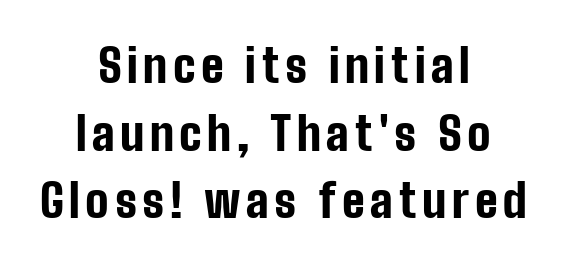
No word sits above an underline. The lines in this sample share a center point and differ in where they start and stop. To sum up the face: it is a sans, with no serifs. The letters advance in unequal steps, a hallmark of proportional type. The lettering holds an erect, upright posture throughout.
